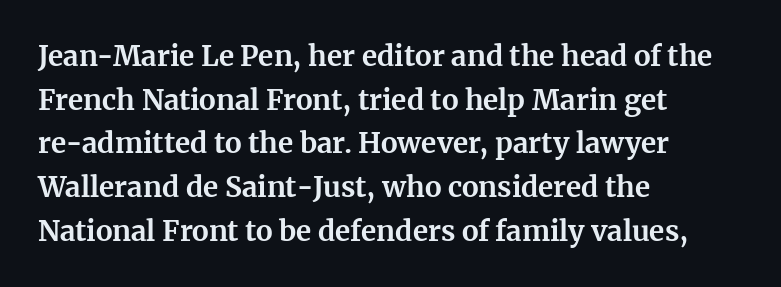
The image shows 28 px bold serif type, upright; set left-aligned, normal line spacing (1.56x), normal letter spacing, not underlined; medium stroke contrast and a medium x-height.
